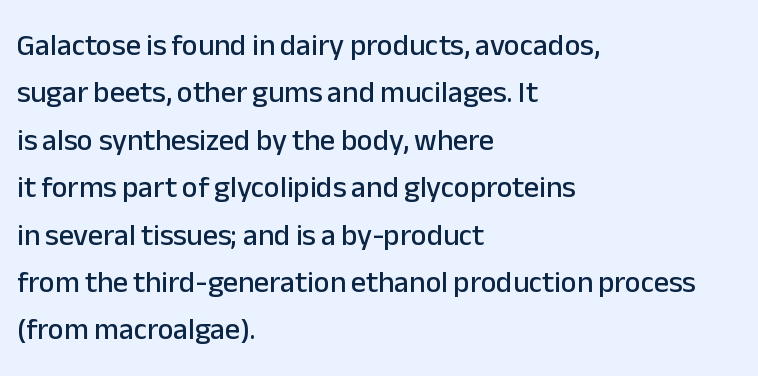
Q: Is the text italic (slanted)? A: No, it is upright.
Q: Is the typeface a serif or a sans-serif typeface? A: Sans-serif.
Q: Is the text underlined? A: No.
Q: How is the paragraph aligned? A: Left-aligned.
Q: Is the spacing between letters normal or unusually wide? A: Normal.
Q: Is the spacing between lines tight, normal or loose? A: Normal.
Q: Width (condensed, normal, or wide)? A: Normal.
Q: Stroke contrast? A: Low.
Q: x-height? A: Medium.
Q: Monospaced? A: No.
